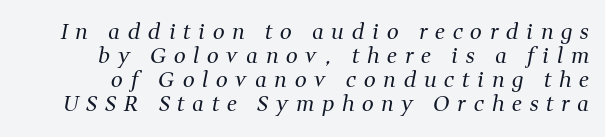
The foot of each line stays bare and open. The rendering uses a small line-height, squeezing the rows. Emphasis-style slanted type is in use. A quiet, ordinary-to-light weight characterises the typeface. Glyph-to-glyph distance is far greater than everyday printed text.
